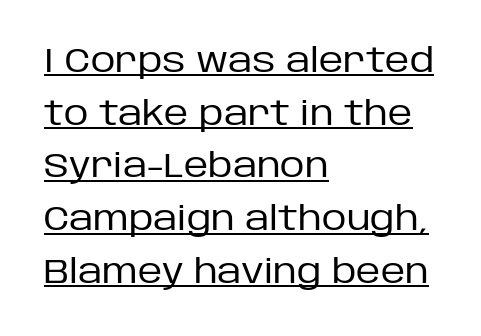
Q: Is the text bold? A: No.
Q: Is the text italic (slanted)? A: No, it is upright.
Q: Is the typeface a serif or a sans-serif typeface? A: Sans-serif.
Q: Is the text underlined? A: Yes.
Q: How is the paragraph aligned? A: Left-aligned.
Q: Is the spacing between letters normal or unusually wide? A: Normal.
Q: Is the spacing between lines tight, normal or loose? A: Normal.
Q: Width (condensed, normal, or wide)? A: Normal.
Q: Stroke contrast? A: Low.
Q: x-height? A: Large.
Q: Monospaced? A: No.
